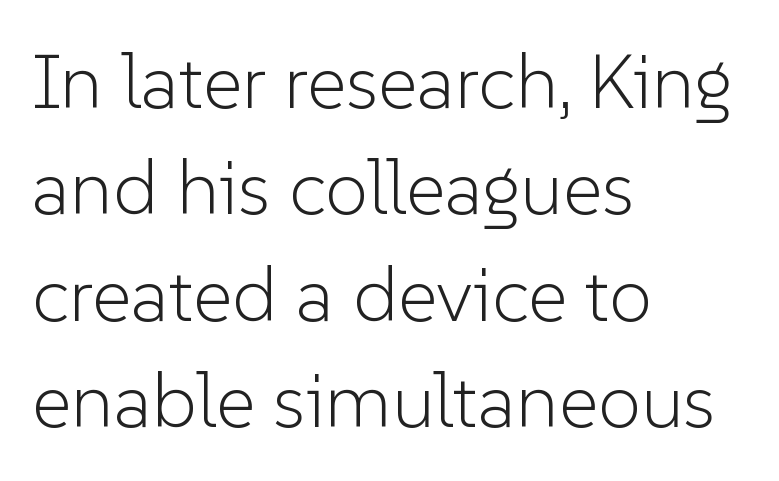
The image shows 77 px light sans-serif type, upright; set left-aligned, normal line spacing (1.38x), normal letter spacing, not underlined; low stroke contrast and a medium x-height.
